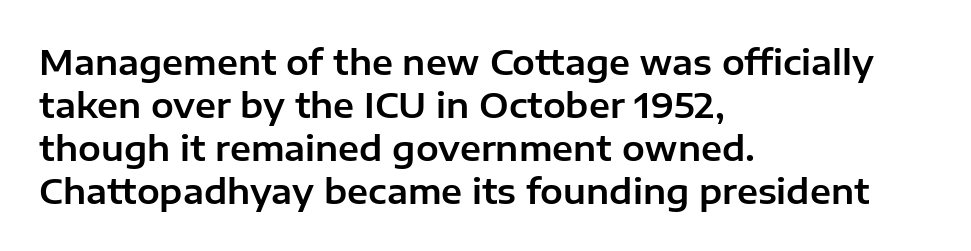
The strip under each line holds only bare page. No italicization has been applied; the sample stays upright. Leftover space on each line is placed entirely after the last word. The passage shown is typeset with a sans-serif family. Does the leading feel generous? No, just average. Character widths vary here, with narrow letters taking less room than wide ones.
